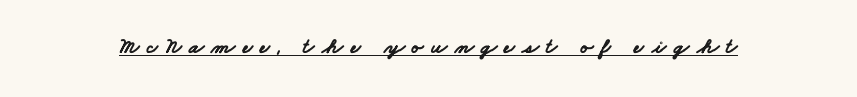
{"bold": "yes", "underline": "yes", "letter_spacing": "wide", "letter_spacing_em": 0.34, "glyph_px": 22}
